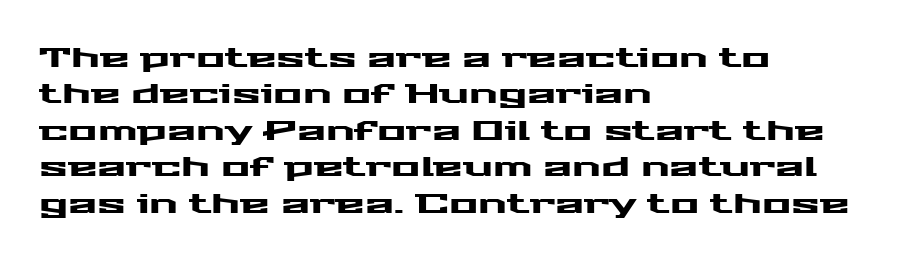
{"italic": "no", "underline": "no", "align": "left", "line_spacing": "normal", "line_spacing_ratio": 1.35, "letter_spacing": "normal", "letter_spacing_em": 0.0, "glyph_px": 27}
